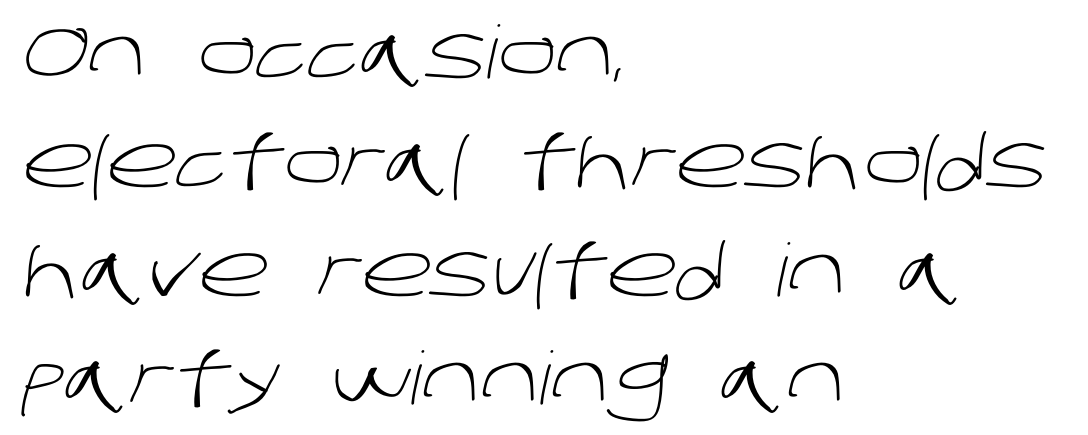
Q: Is the text bold? A: No.
Q: Is the typeface a serif or a sans-serif typeface? A: Sans-serif.
Q: Is the text underlined? A: No.
Q: How is the paragraph aligned? A: Left-aligned.
Q: Is the spacing between letters normal or unusually wide? A: Normal.
Q: Is the spacing between lines tight, normal or loose? A: Normal.
Q: Width (condensed, normal, or wide)? A: Normal.
Q: Stroke contrast? A: Low.
Q: x-height? A: Large.
Q: Monospaced? A: No.
